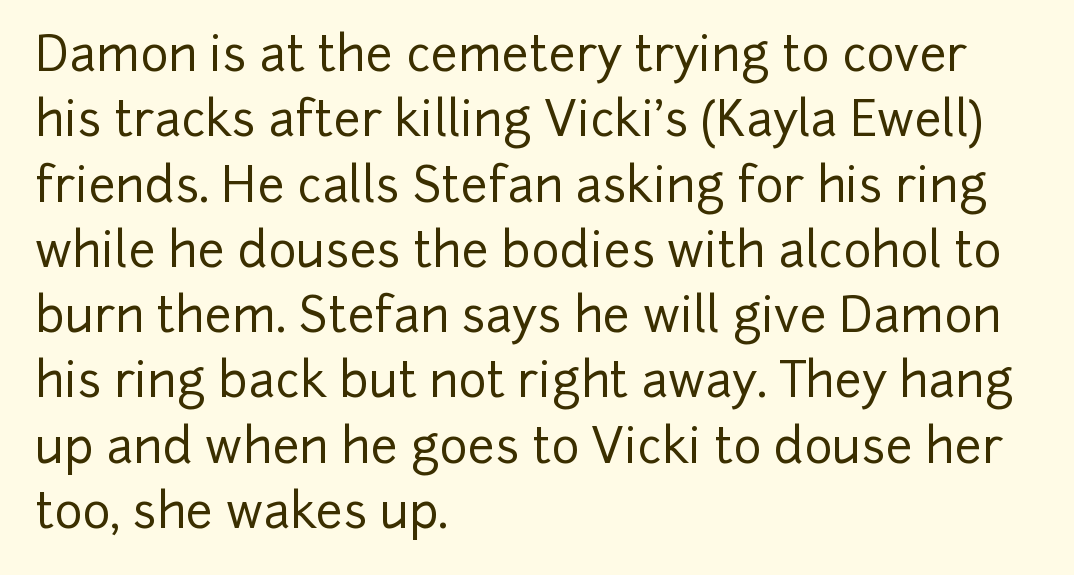
The image shows 48 px sans-serif type, upright; set left-aligned, normal line spacing (1.36x), normal letter spacing, not underlined; low stroke contrast and a medium x-height.
